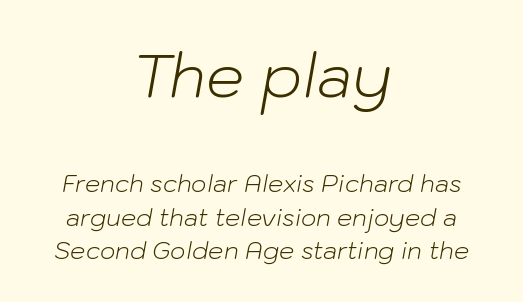
The image shows 60 px light type, italic (leaning right); set centered, normal line spacing (1.4x), normal letter spacing, not underlined; the first (top) block is 2.5x larger; low stroke contrast and a medium x-height.
